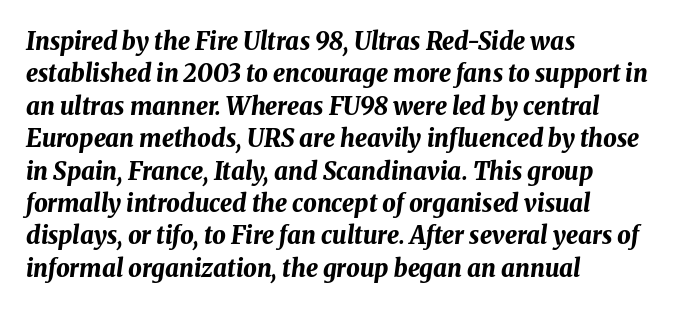
{"italic": "yes", "lean": "right", "slant_degrees": 8, "bold": "yes", "underline": "no", "align": "left", "line_spacing": "normal", "line_spacing_ratio": 1.35, "letter_spacing": "normal", "letter_spacing_em": 0.0, "glyph_px": 24}
